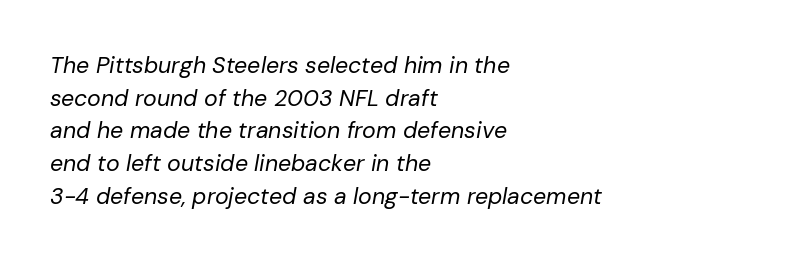
{"italic": "yes", "lean": "right", "slant_degrees": 10, "bold": "no", "underline": "no", "align": "left", "line_spacing": "normal", "line_spacing_ratio": 1.42, "letter_spacing": "normal", "letter_spacing_em": 0.0, "glyph_px": 23}
